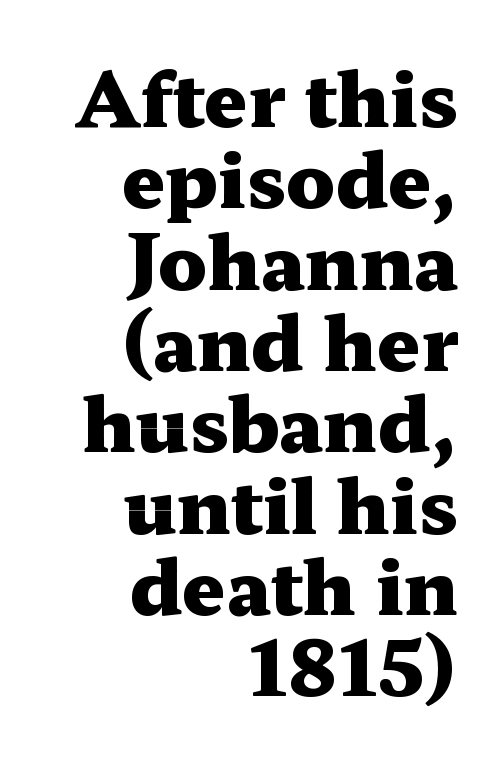
Q: Is the text bold? A: Yes.
Q: Is the text italic (slanted)? A: No, it is upright.
Q: Is the typeface a serif or a sans-serif typeface? A: Serif.
Q: Is the text underlined? A: No.
Q: How is the paragraph aligned? A: Right-aligned.
Q: Is the spacing between letters normal or unusually wide? A: Normal.
Q: Is the spacing between lines tight, normal or loose? A: Tight.
Q: Width (condensed, normal, or wide)? A: Wide.
Q: Stroke contrast? A: Medium.
Q: x-height? A: Medium.
Q: Monospaced? A: No.
